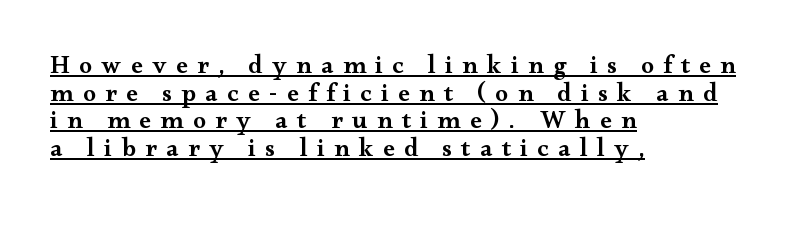
{"italic": "no", "bold": "semi", "underline": "yes", "align": "left", "line_spacing": "tight", "line_spacing_ratio": 1.06, "letter_spacing": "wide", "letter_spacing_em": 0.36, "glyph_px": 26}
